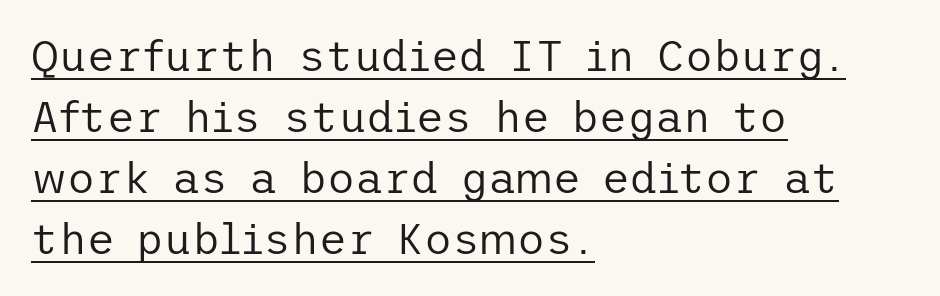
Q: Is the text bold? A: No.
Q: Is the text italic (slanted)? A: No, it is upright.
Q: Is the typeface a serif or a sans-serif typeface? A: Sans-serif.
Q: Is the text underlined? A: Yes.
Q: How is the paragraph aligned? A: Left-aligned.
Q: Is the spacing between letters normal or unusually wide? A: Normal.
Q: Is the spacing between lines tight, normal or loose? A: Normal.
Q: Width (condensed, normal, or wide)? A: Normal.
Q: Stroke contrast? A: Low.
Q: x-height? A: Medium.
